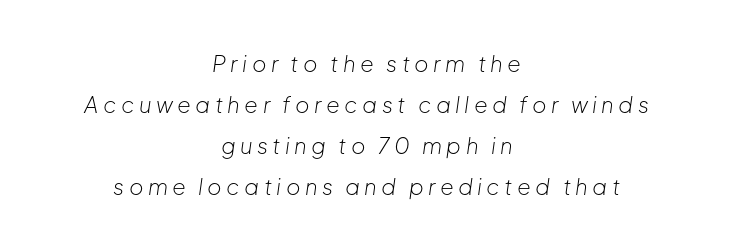
Is the type heavy? It reads as light-to-regular instead. Neither beginnings nor endings align; midpoints do. The space beneath each line is pristine and unruled. Between one letter and the next there's a generous, obvious gap.
